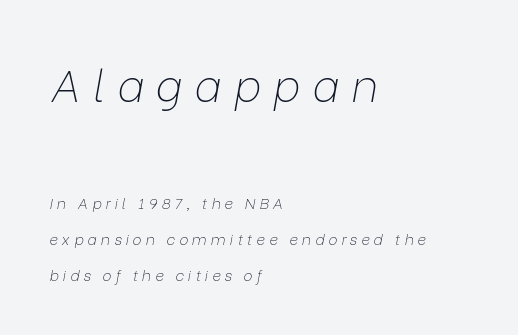
Q: Is the text bold? A: No.
Q: Is the text italic (slanted)? A: Yes, it leans right by about 9 degrees.
Q: Is the text underlined? A: No.
Q: How is the paragraph aligned? A: Left-aligned.
Q: Is the spacing between letters normal or unusually wide? A: Unusually wide.
Q: Is the spacing between lines tight, normal or loose? A: Loose.
Q: Which block of text is set in a larger size, the first (top) or the second (bottom)? A: The first (top) one.
Q: Width (condensed, normal, or wide)? A: Normal.
Q: Stroke contrast? A: Low.
Q: x-height? A: Medium.
Q: Monospaced? A: No.
